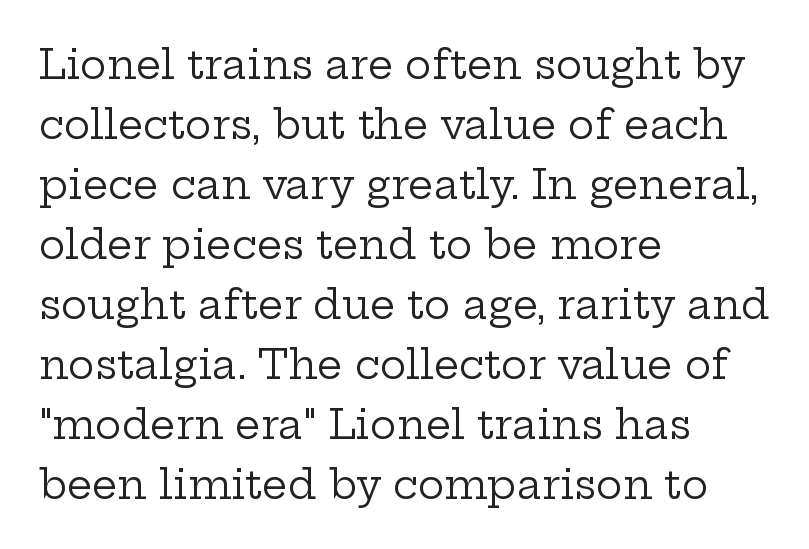
The type is set solid horizontally, with unmodified tracking. Decoration check: the copy has no underline. The designer left line spacing at the default. Horizontal alignment here is leftward, the default for most running prose.
